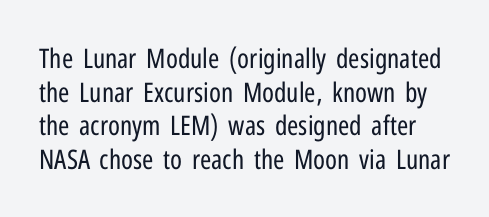
Q: Is the text bold? A: No.
Q: Is the text italic (slanted)? A: No, it is upright.
Q: Is the text underlined? A: No.
Q: Is the spacing between letters normal or unusually wide? A: Normal.
Q: Is the spacing between lines tight, normal or loose? A: Normal.
